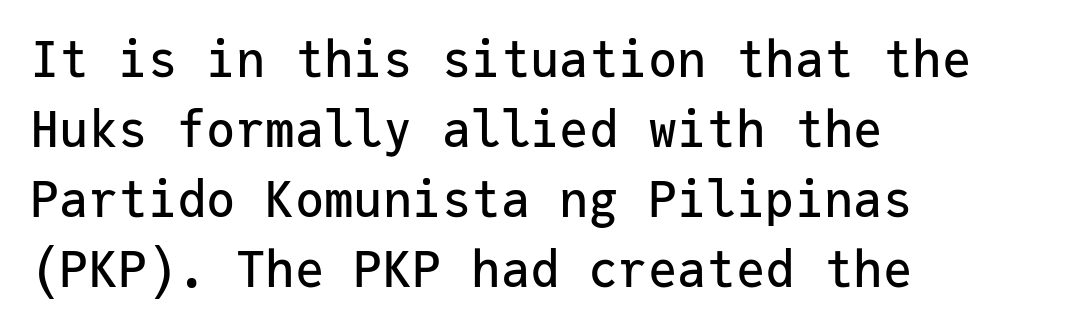
The image shows 49 px sans-serif type, upright, monospaced; set left-aligned, normal line spacing (1.43x), normal letter spacing, not underlined; low stroke contrast and a medium x-height.
